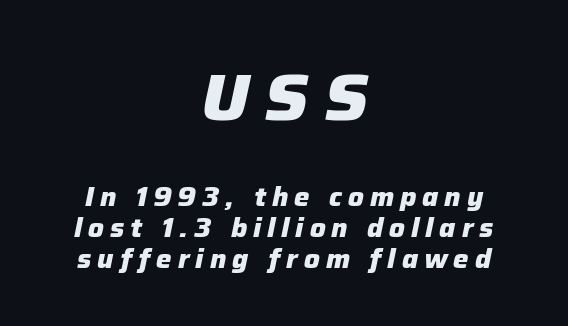
Q: Is the text bold? A: Yes.
Q: Is the text italic (slanted)? A: Yes, it leans right by about 12 degrees.
Q: Is the text underlined? A: No.
Q: How is the paragraph aligned? A: Centered.
Q: Is the spacing between letters normal or unusually wide? A: Unusually wide.
Q: Which block of text is set in a larger size, the first (top) or the second (bottom)? A: The first (top) one.
Q: Width (condensed, normal, or wide)? A: Normal.
Q: Stroke contrast? A: Low.
Q: x-height? A: Medium.
Q: Monospaced? A: No.
